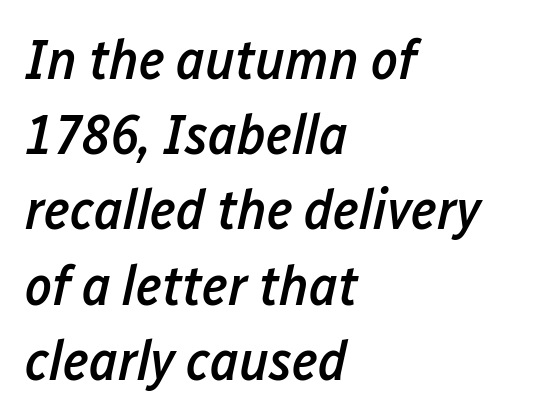
One glance says typical: line gaps are just what's usual. Slightly chunky letters — semibold, I'd say, not full bold. What stands out about the letter spacing? Nothing — it is the standard amount. Underlining? Definitely not there. Note the varied advance widths — an 'i' is clearly narrower than an 'm'.
